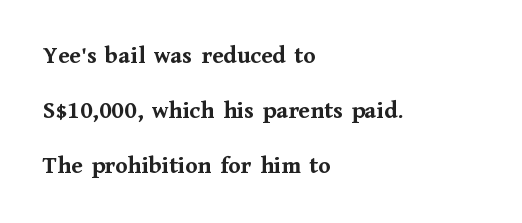
Q: Is the text bold? A: Yes.
Q: Is the text italic (slanted)? A: No, it is upright.
Q: Is the text underlined? A: No.
Q: How is the paragraph aligned? A: Left-aligned.
Q: Is the spacing between letters normal or unusually wide? A: Normal.
Q: Is the spacing between lines tight, normal or loose? A: Loose.
